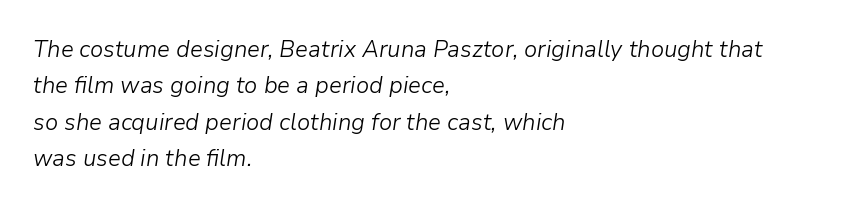
The image shows 23 px text type, italic (leaning right); set left-aligned, normal line spacing (1.58x), normal letter spacing, not underlined.
